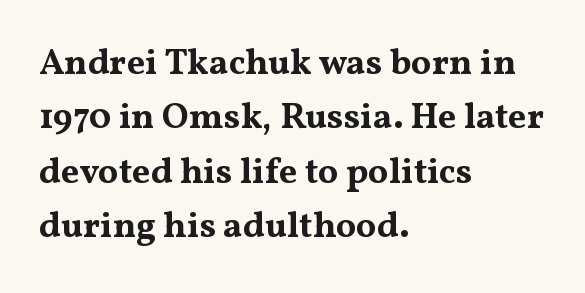
The face used here is proportionally spaced, like ordinary book or web type. Heavy-handed strokes throughout: this text is bold. Descenders hang freely into open space. Visually the block forms a straight wall on the left and a jagged coastline on the right. Italic? Not at all — the glyphs are vertical. Letterform terminals end in serifs throughout the passage.
